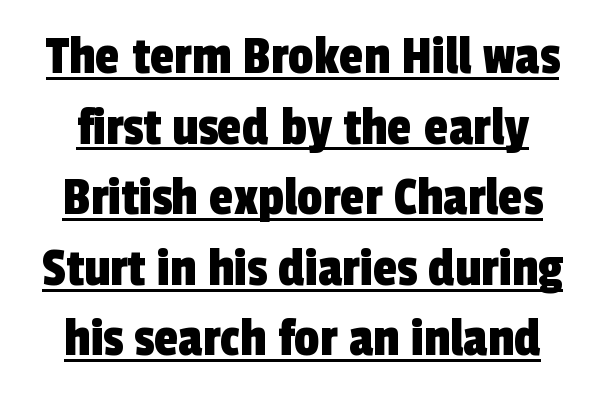
The image shows 56 px condensed sans-serif type; set normal line spacing (1.26x), normal letter spacing, underlined; a medium x-height.
